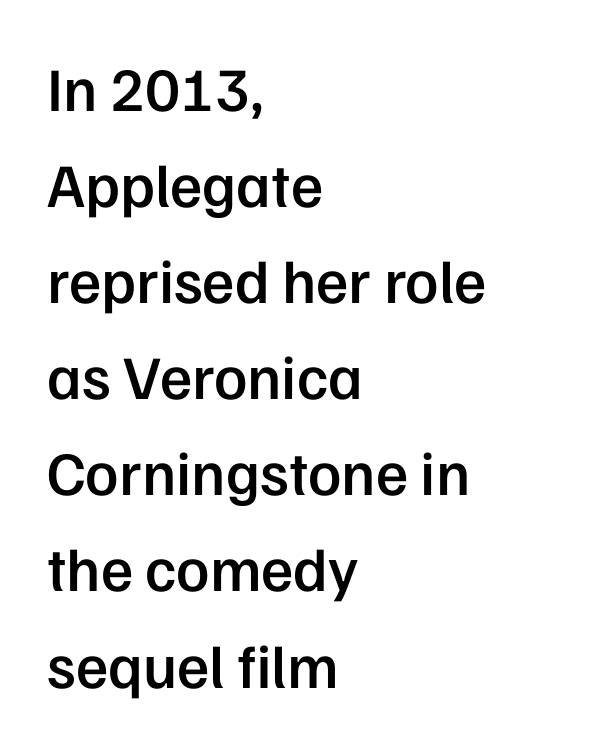
Q: Is the text bold? A: Semi-bold.
Q: Is the text italic (slanted)? A: No, it is upright.
Q: Is the typeface a serif or a sans-serif typeface? A: Sans-serif.
Q: Is the text underlined? A: No.
Q: How is the paragraph aligned? A: Left-aligned.
Q: Is the spacing between letters normal or unusually wide? A: Normal.
Q: Is the spacing between lines tight, normal or loose? A: Normal.
Q: Width (condensed, normal, or wide)? A: Normal.
Q: Stroke contrast? A: Low.
Q: x-height? A: Medium.
Q: Monospaced? A: No.
